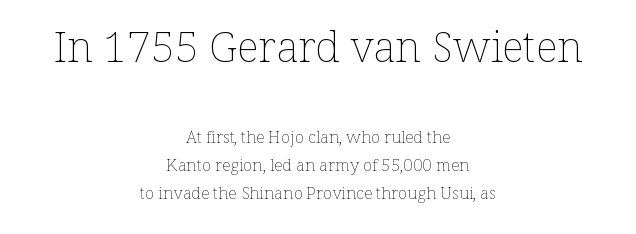
The image shows 43 px thin type, upright; set centered, normal line spacing (1.64x), normal letter spacing, not underlined; the first (top) block is 2.53x larger; low stroke contrast and a medium x-height.
